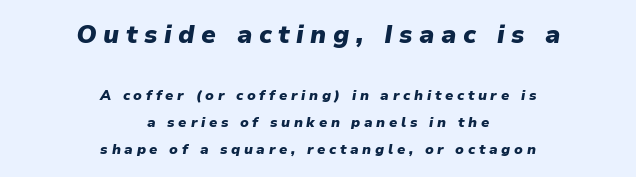
The image shows 25 px bold type, italic (leaning right); set centered, loose line spacing (1.93x), unusually wide letter spacing (+0.26 em), not underlined; the first (top) block is 1.79x larger.
